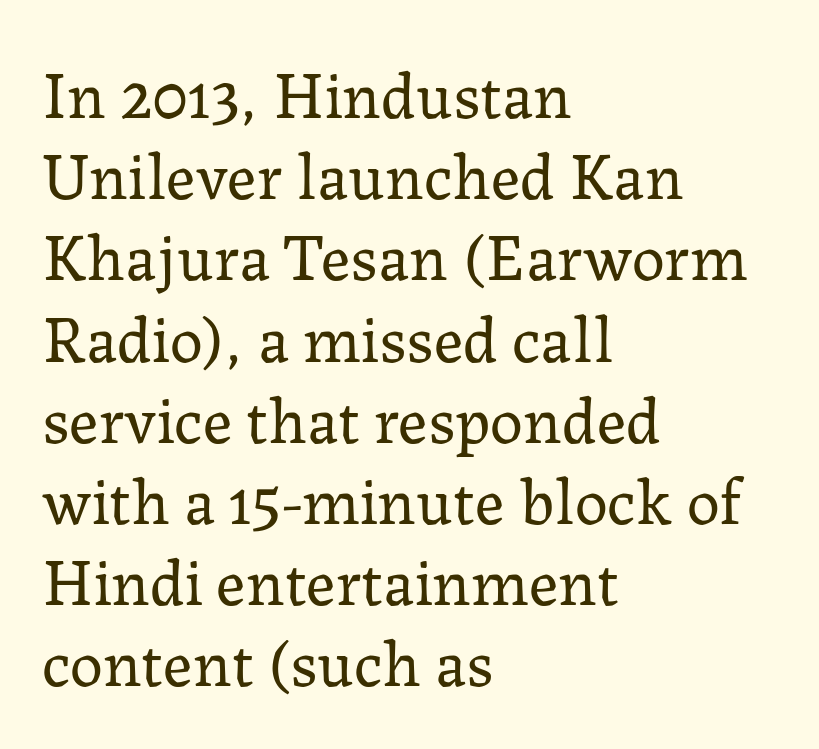
The image shows 66 px regular-weight serif type, upright; set left-aligned, line spacing 1.23x, normal letter spacing, not underlined; low stroke contrast and a medium x-height.
